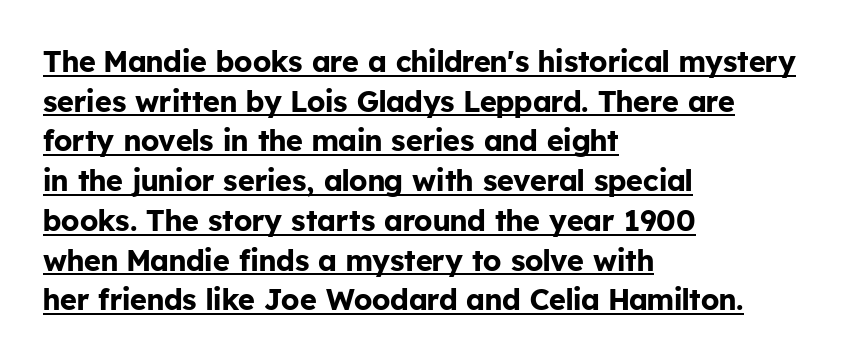
Q: Is the text bold? A: Yes.
Q: Is the text italic (slanted)? A: No, it is upright.
Q: Is the typeface a serif or a sans-serif typeface? A: Sans-serif.
Q: Is the text underlined? A: Yes.
Q: How is the paragraph aligned? A: Left-aligned.
Q: Is the spacing between letters normal or unusually wide? A: Normal.
Q: Is the spacing between lines tight, normal or loose? A: Normal.
Q: Width (condensed, normal, or wide)? A: Normal.
Q: Stroke contrast? A: Low.
Q: x-height? A: Medium.
Q: Monospaced? A: No.
